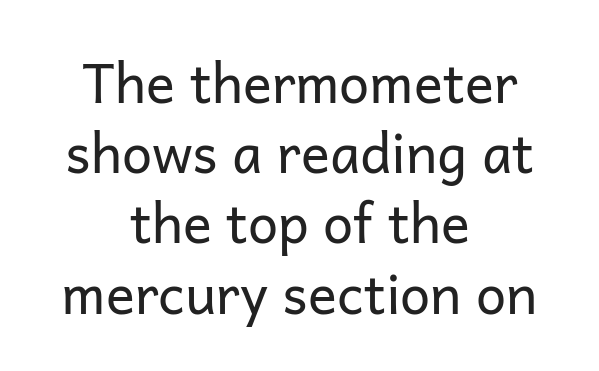
The image shows 54 px regular-weight sans-serif type, upright; set centered, normal line spacing (1.3x), normal letter spacing, not underlined; low stroke contrast and a medium x-height.
